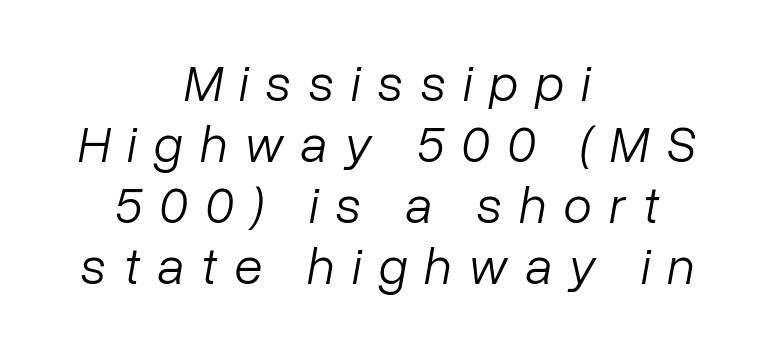
Teacher's note: observe the equal gaps on both sides — that is centered alignment. Think of a printed novel: that variable character pitch is what you see here. Check under the words: just untouched page. You could only call the tracking loose — the letters float apart. The letterforms sit at book weight or below. Slant detected: the letters are inclined.
